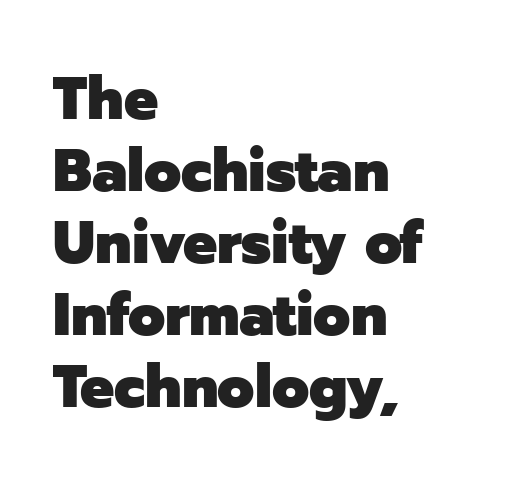
{"serif": "no", "italic": "no", "bold": "yes", "weight": "heavy", "width": "normal", "stroke_contrast": "low", "x_height": "medium", "monospaced": "no", "underline": "no", "align": "left", "line_spacing_ratio": 1.2, "letter_spacing": "normal", "letter_spacing_em": 0.0, "glyph_px": 60}
